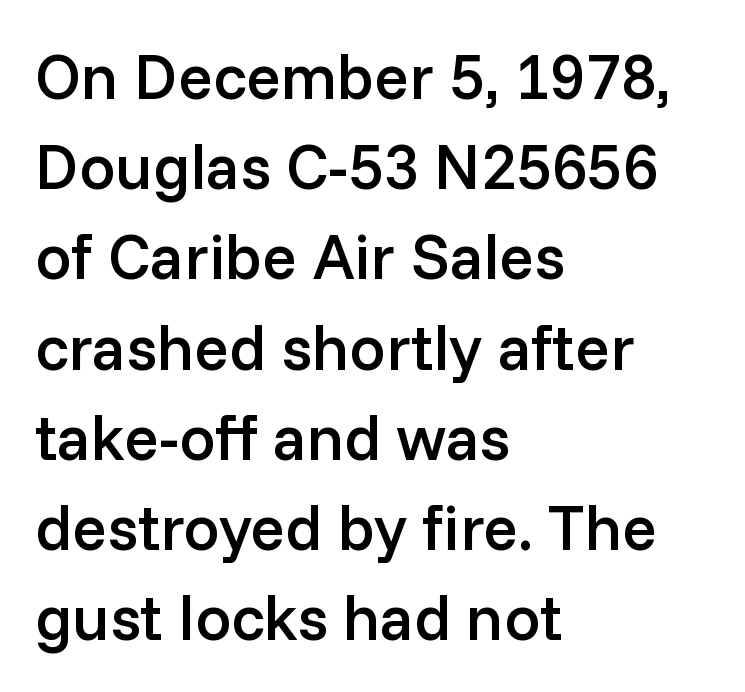
{"serif": "no", "italic": "no", "bold": "semi", "weight": "semibold", "width": "normal", "stroke_contrast": "low", "x_height": "medium", "monospaced": "no", "underline": "no", "align": "left", "line_spacing": "normal", "line_spacing_ratio": 1.41, "letter_spacing": "normal", "letter_spacing_em": 0.0, "glyph_px": 64}
